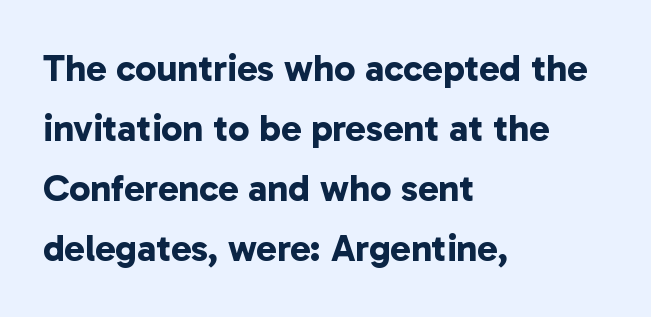
Each letter's strokes conclude bluntly, with no projecting serifs. The tracking reads as untouched default to a designer's eye. The text block is weighted toward the left margin, trailing off unevenly rightward. Only glyphs here, with clear space below each row. A typesetter would call this leading conventional body-copy spacing.
